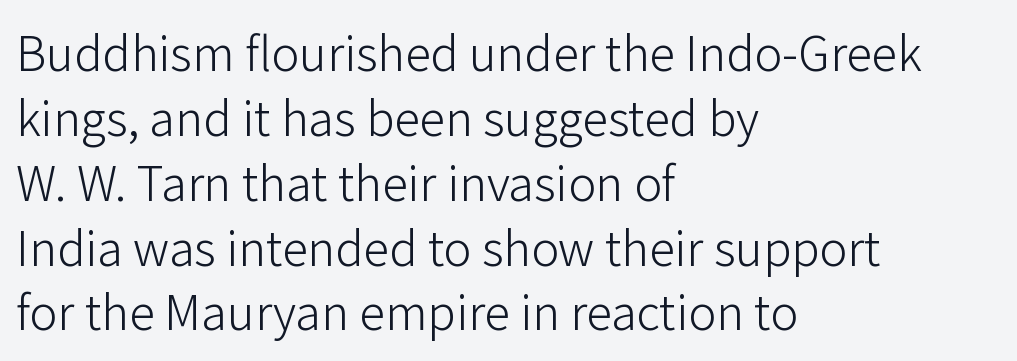
{"serif": "no", "italic": "no", "bold": "no", "weight": "light", "width": "normal", "stroke_contrast": "low", "x_height": "medium", "monospaced": "no", "underline": "no", "align": "left", "line_spacing": "normal", "line_spacing_ratio": 1.38, "letter_spacing": "normal", "letter_spacing_em": 0.0, "glyph_px": 47}
